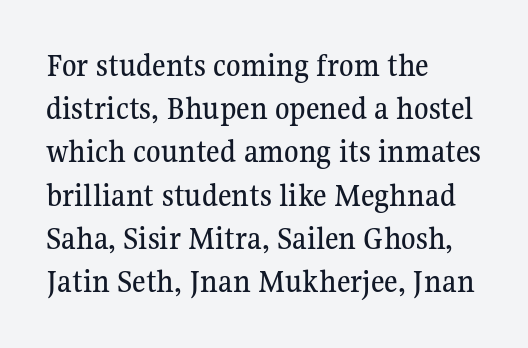
Where is the straight margin? On the left. Standard letterfit; no display-style spreading of the glyphs. What kind of face is this? One with serifs. Character widths vary here, with narrow letters taking less room than wide ones.
